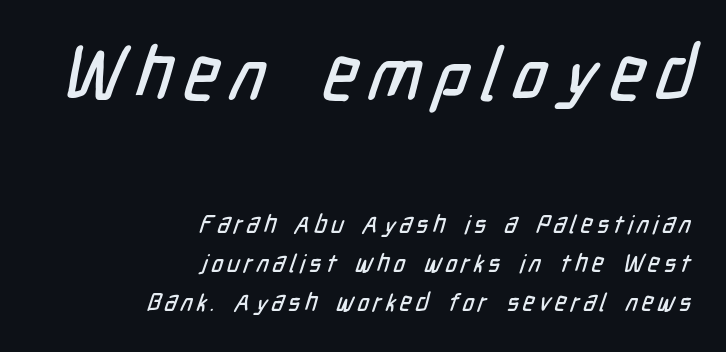
The image shows 74 px condensed sans-serif type; set right-aligned, normal line spacing (1.56x), not underlined; the first (top) block is 2.96x larger; low stroke contrast and a medium x-height.
